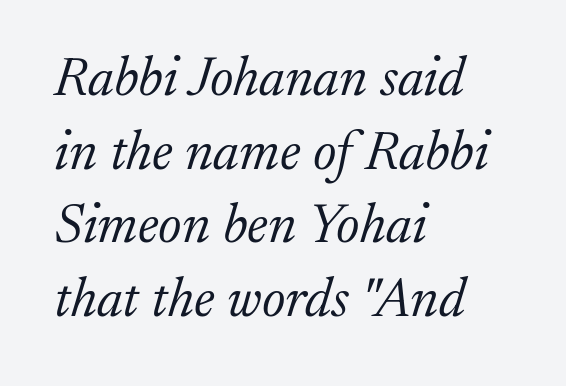
Default kerning and tracking; the words read as compact shapes. Letters rest on an invisible, unmarked baseline. Successive baselines arrive at the customary interval. Classification — serif. The typesetting does not lean heavy: it is not bold.
